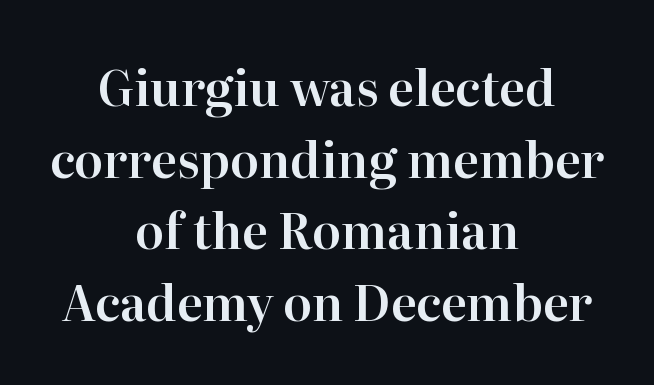
The image shows 48 px serif type, upright; set centered, normal line spacing (1.49x), normal letter spacing, not underlined; high stroke contrast and a medium x-height.
